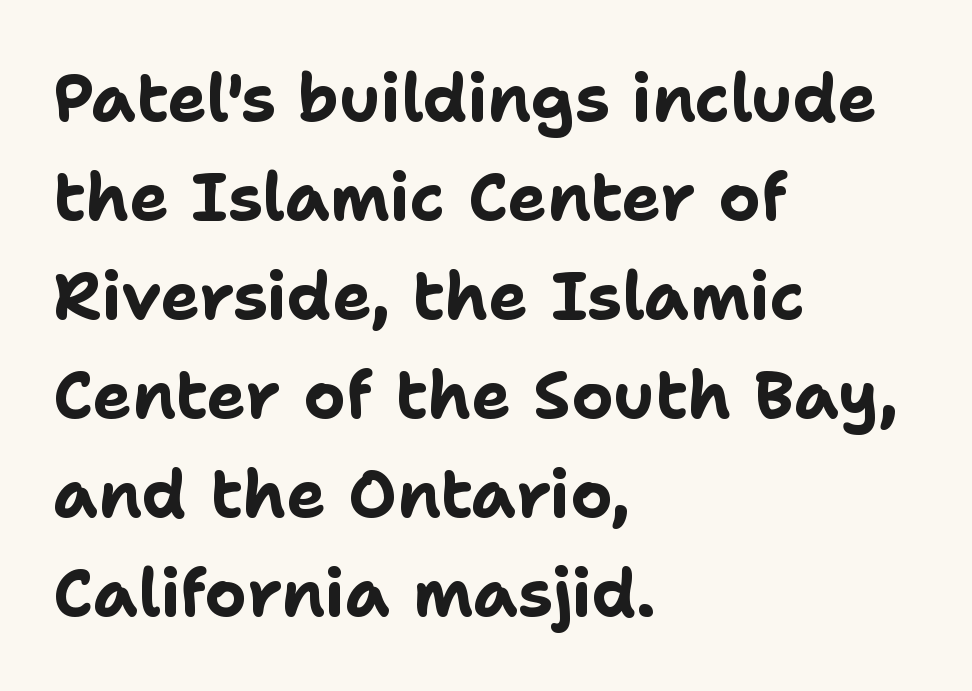
Q: Is the text bold? A: Yes.
Q: Is the text italic (slanted)? A: No, it is upright.
Q: Is the typeface a serif or a sans-serif typeface? A: Sans-serif.
Q: Is the text underlined? A: No.
Q: How is the paragraph aligned? A: Left-aligned.
Q: Is the spacing between letters normal or unusually wide? A: Normal.
Q: Is the spacing between lines tight, normal or loose? A: Normal.
Q: Width (condensed, normal, or wide)? A: Normal.
Q: Stroke contrast? A: Low.
Q: x-height? A: Medium.
Q: Monospaced? A: No.
